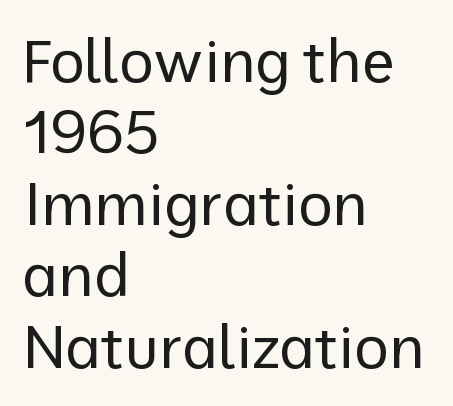
Line starts are locked; line ends wander. Note: no serifs on the glyphs. This sample has the flowing, uneven cadence of proportional lettering. The cut favours lightness, reaching ordinary text weight at its darkest. The font's upright variant was chosen for this text.
